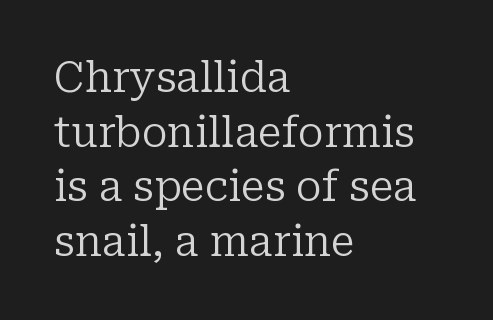
The image shows 41 px regular-weight serif type, upright; set left-aligned, normal line spacing (1.33x), normal letter spacing, not underlined; low stroke contrast and a medium x-height.
